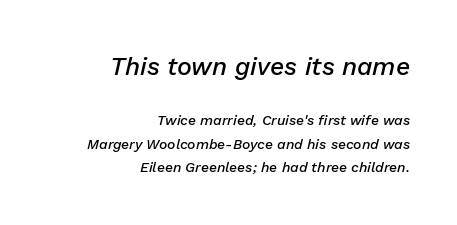
Q: Is the text bold? A: Semi-bold.
Q: Is the text italic (slanted)? A: Yes, it leans right by about 13 degrees.
Q: Is the text underlined? A: No.
Q: How is the paragraph aligned? A: Right-aligned.
Q: Is the spacing between letters normal or unusually wide? A: Normal.
Q: Is the spacing between lines tight, normal or loose? A: Normal.
Q: Which block of text is set in a larger size, the first (top) or the second (bottom)? A: The first (top) one.
